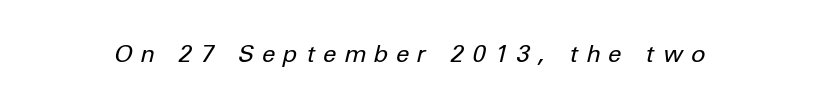
The image shows 24 px text type, italic (leaning right); set unusually wide letter spacing (+0.36 em), not underlined.
